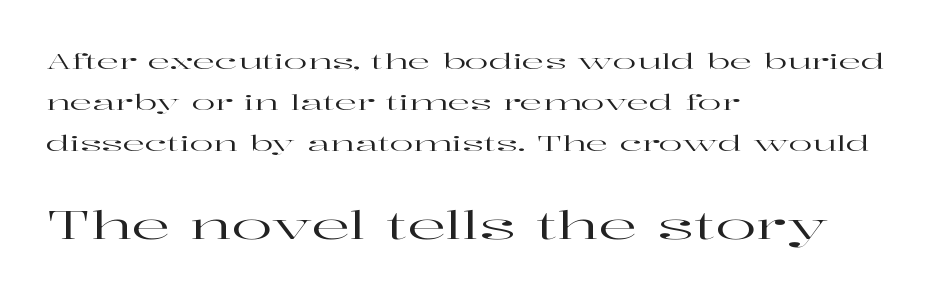
Tracking value appears to be zero — textbook default spacing. The more generous point size was reserved for the lower chunk. The letters advance in unequal steps, a hallmark of proportional type. Old-style or modern, the face here clearly has serifs.
